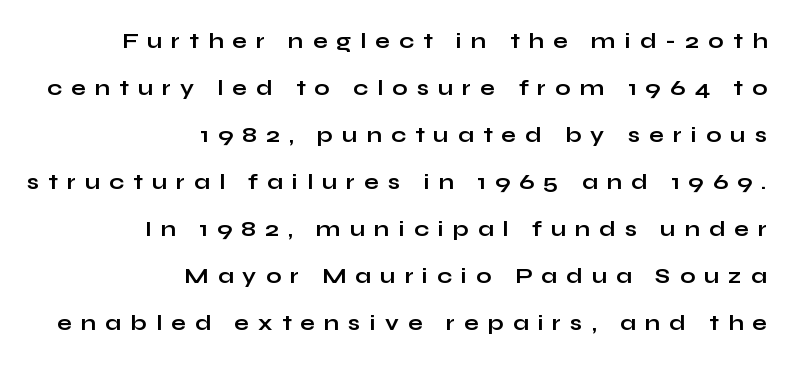
Q: Is the text bold? A: Yes.
Q: Is the text italic (slanted)? A: No, it is upright.
Q: Is the text underlined? A: No.
Q: How is the paragraph aligned? A: Right-aligned.
Q: Is the spacing between letters normal or unusually wide? A: Unusually wide.
Q: Is the spacing between lines tight, normal or loose? A: Loose.
